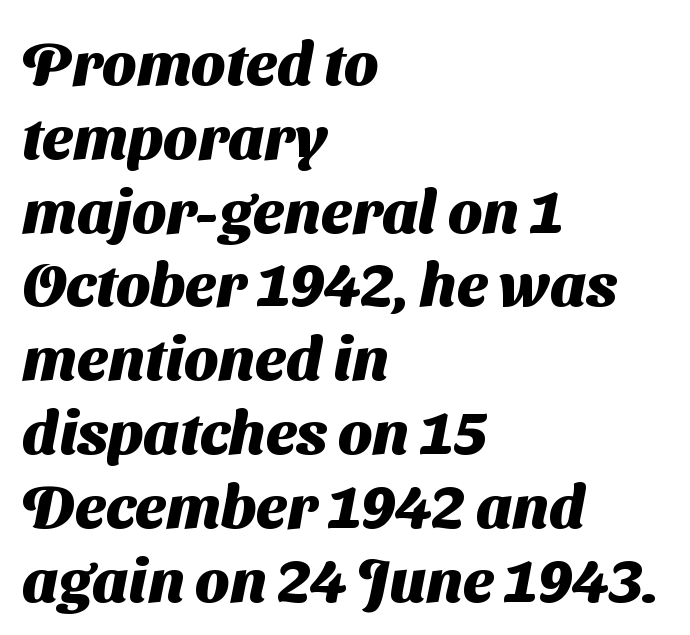
{"serif": "no", "bold": "yes", "weight": "heavy", "width": "normal", "stroke_contrast": "medium", "x_height": "medium", "monospaced": "no", "underline": "no", "align": "left", "line_spacing_ratio": 1.21, "letter_spacing": "normal", "letter_spacing_em": 0.0, "glyph_px": 61}
